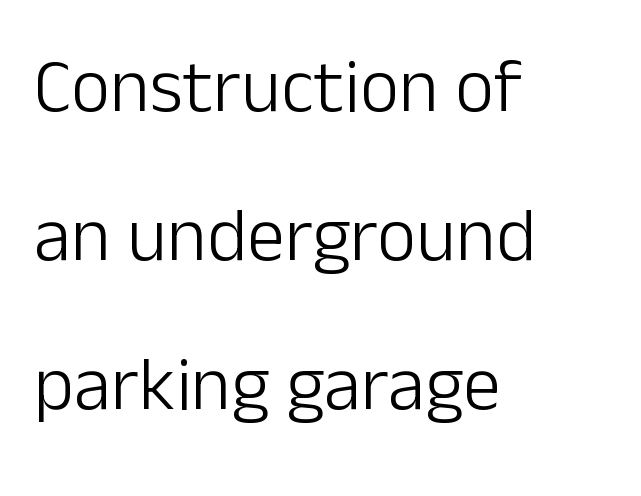
Q: Is the text bold? A: No.
Q: Is the text italic (slanted)? A: No, it is upright.
Q: Is the typeface a serif or a sans-serif typeface? A: Sans-serif.
Q: Is the text underlined? A: No.
Q: How is the paragraph aligned? A: Left-aligned.
Q: Is the spacing between letters normal or unusually wide? A: Normal.
Q: Is the spacing between lines tight, normal or loose? A: Loose.
Q: Width (condensed, normal, or wide)? A: Normal.
Q: Stroke contrast? A: Low.
Q: x-height? A: Medium.
Q: Monospaced? A: No.
